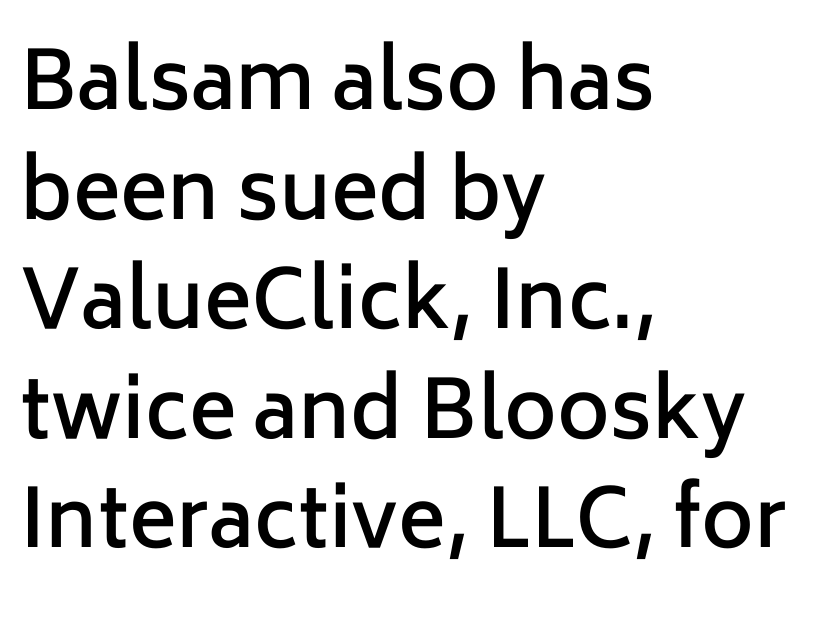
Observe the ordinary spacing: letters are neighbours, not strangers. Proportional: the letters do not fall into vertical columns. Is this a sans? Yes — the strokes have no serifs. The string is rendered with underlining switched off. Baseline-to-baseline distance is the conventional proportion of letter height. Where is the straight margin? On the left.
